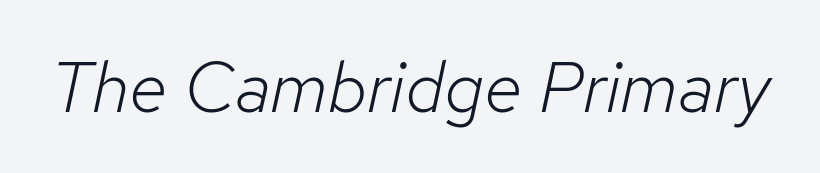
Here the designer chose a conventional face with non-uniform glyph widths. Stems and bowls with no extra thickness — not bold. These lines were composed using italics. Glance below the letters and you will spot only blank space. Students, note that the glyphs here touch the page at normal intervals.
